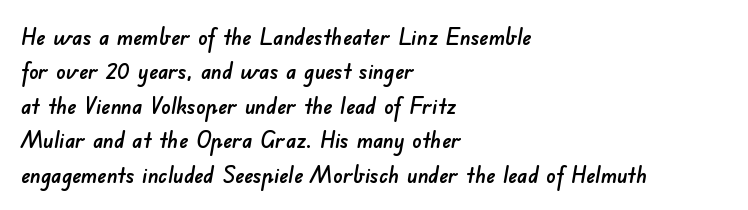
The image shows 23 px text type; set left-aligned, normal line spacing (1.5x), normal letter spacing, not underlined.
